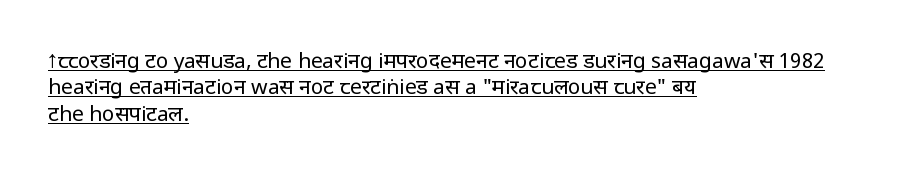
This sample is left-justified, so line endings fall wherever the words run out. How would I describe the line gaps? Plain and ordinary. A typesetter would call this zero additional tracking. Italic? Not at all — the glyphs are vertical. Heft: none added — not bold. Honestly, the underline is the first thing you notice here.
